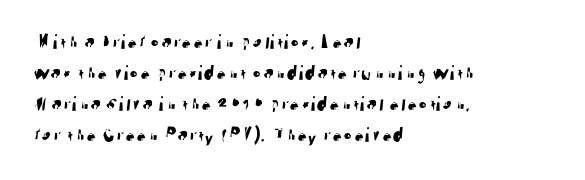
Q: Is the text underlined? A: No.
Q: How is the paragraph aligned? A: Left-aligned.
Q: Is the spacing between letters normal or unusually wide? A: Normal.
Q: Is the spacing between lines tight, normal or loose? A: Normal.
